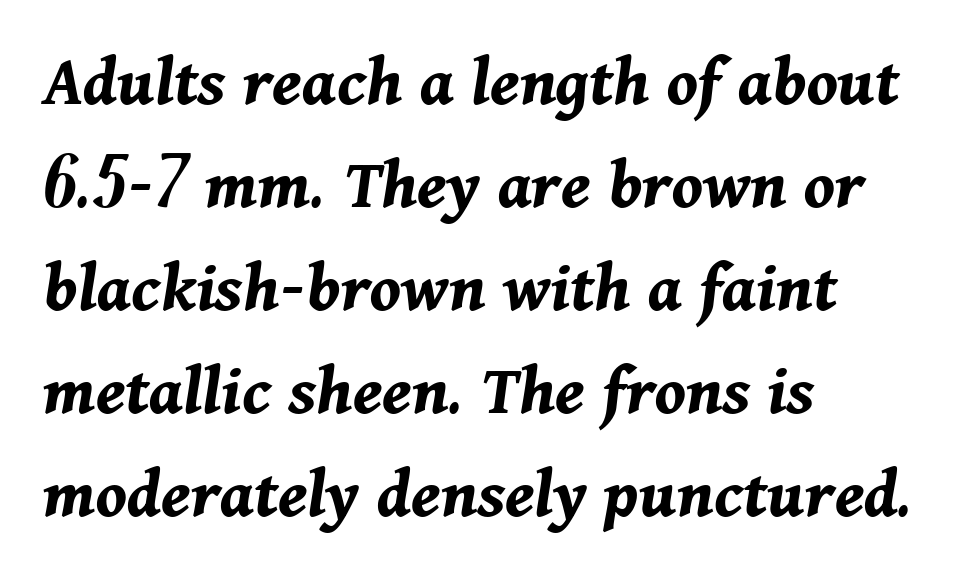
Q: Is the text bold? A: Yes.
Q: Is the text italic (slanted)? A: Yes, it leans right by about 11 degrees.
Q: Is the text underlined? A: No.
Q: How is the paragraph aligned? A: Left-aligned.
Q: Is the spacing between letters normal or unusually wide? A: Normal.
Q: Is the spacing between lines tight, normal or loose? A: Normal.
Q: Width (condensed, normal, or wide)? A: Normal.
Q: Stroke contrast? A: Medium.
Q: x-height? A: Medium.
Q: Monospaced? A: No.
